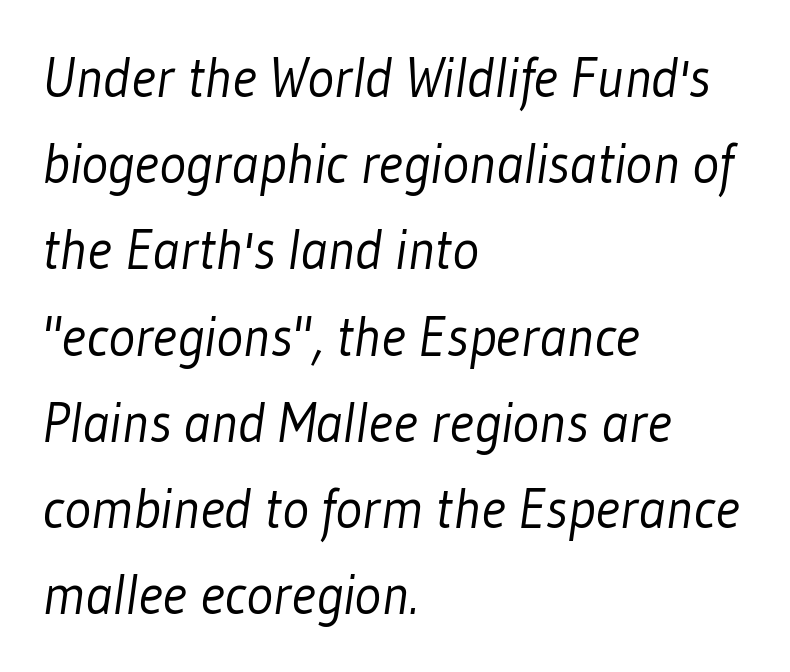
The font is comparable to plain body text, perhaps lighter. The space directly below the letters is spotless. Line beginnings align vertically; line endings do not. Words appear dense and cohesive because spacing is normal. A typesetter would call this proportional, since set widths differ per character. Leading matches the norm, producing a regular column.
